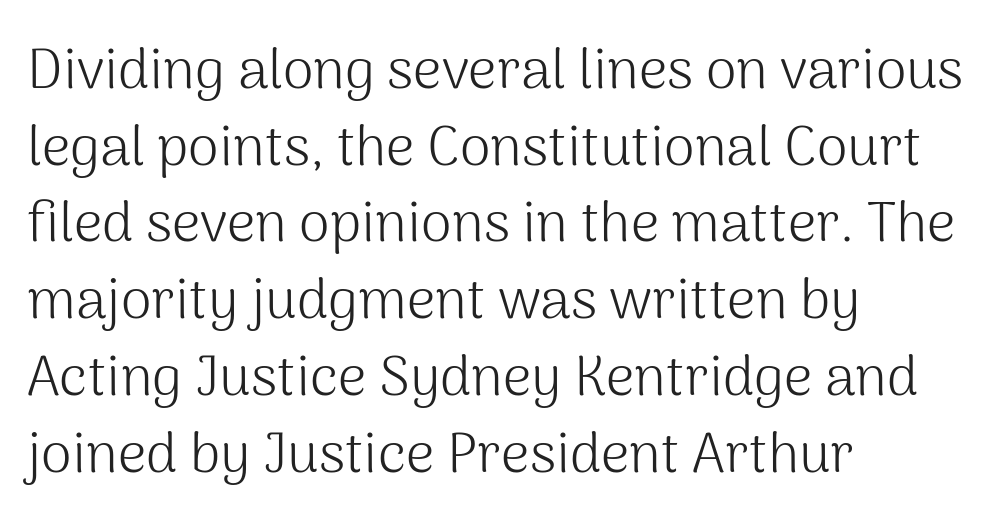
{"serif": "no", "italic": "no", "bold": "no", "weight": "light", "width": "normal", "stroke_contrast": "medium", "x_height": "medium", "monospaced": "no", "underline": "no", "align": "left", "line_spacing": "normal", "line_spacing_ratio": 1.37, "letter_spacing": "normal", "letter_spacing_em": 0.0, "glyph_px": 56}
